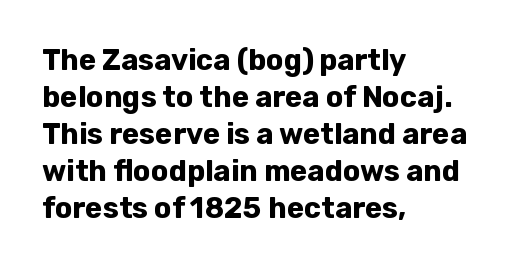
The image shows 29 px bold sans-serif type, upright; set left-aligned, normal line spacing (1.28x), normal letter spacing, not underlined; low stroke contrast and a medium x-height.
